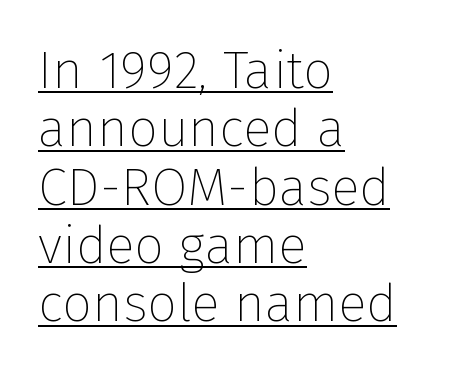
{"serif": "no", "italic": "no", "bold": "no", "weight": "thin", "width": "normal", "stroke_contrast": "low", "x_height": "medium", "monospaced": "no", "underline": "yes", "align": "left", "line_spacing": "tight", "line_spacing_ratio": 1.1, "letter_spacing": "normal", "letter_spacing_em": 0.0, "glyph_px": 53}
